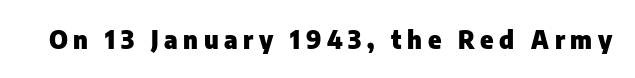
{"italic": "no", "bold": "yes", "underline": "no", "letter_spacing": "wide", "letter_spacing_em": 0.22, "glyph_px": 25}
